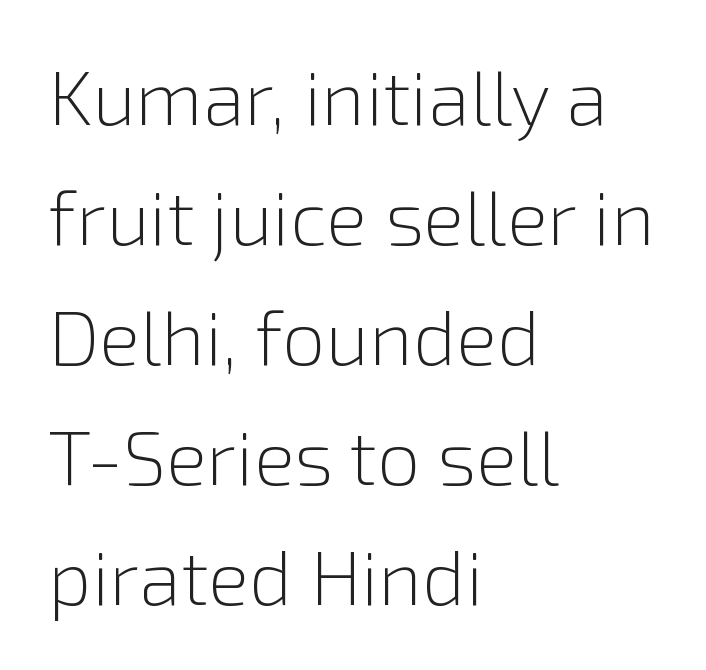
The image shows 77 px light sans-serif type, upright; set left-aligned, normal line spacing (1.56x), normal letter spacing, not underlined; low stroke contrast and a medium x-height.
